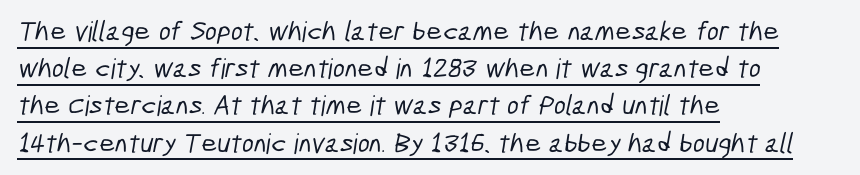
The image shows 28 px condensed sans-serif type; set left-aligned, normal line spacing (1.33x), normal letter spacing, underlined; low stroke contrast and a medium x-height.
